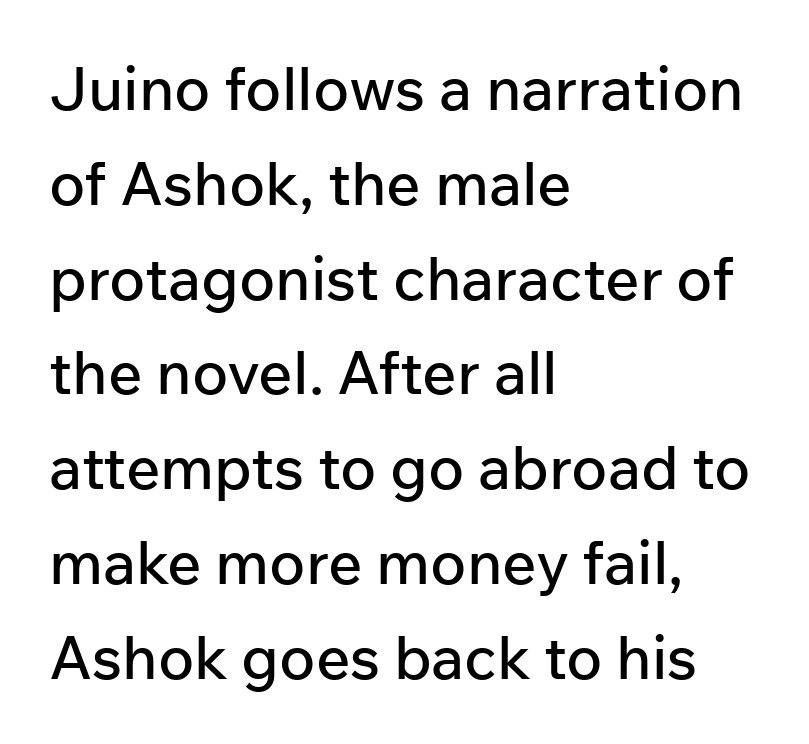
{"serif": "no", "italic": "no", "width": "normal", "stroke_contrast": "low", "x_height": "medium", "monospaced": "no", "underline": "no", "align": "left", "line_spacing": "normal", "line_spacing_ratio": 1.58, "letter_spacing": "normal", "letter_spacing_em": 0.0, "glyph_px": 60}
